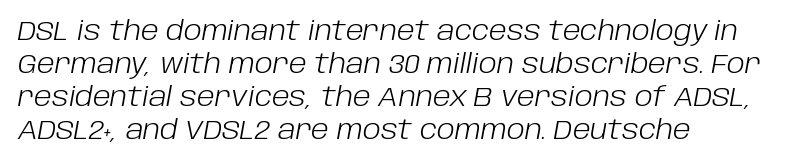
Q: Is the text bold? A: No.
Q: Is the text italic (slanted)? A: Yes, it leans right by about 10 degrees.
Q: Is the text underlined? A: No.
Q: How is the paragraph aligned? A: Left-aligned.
Q: Is the spacing between letters normal or unusually wide? A: Normal.
